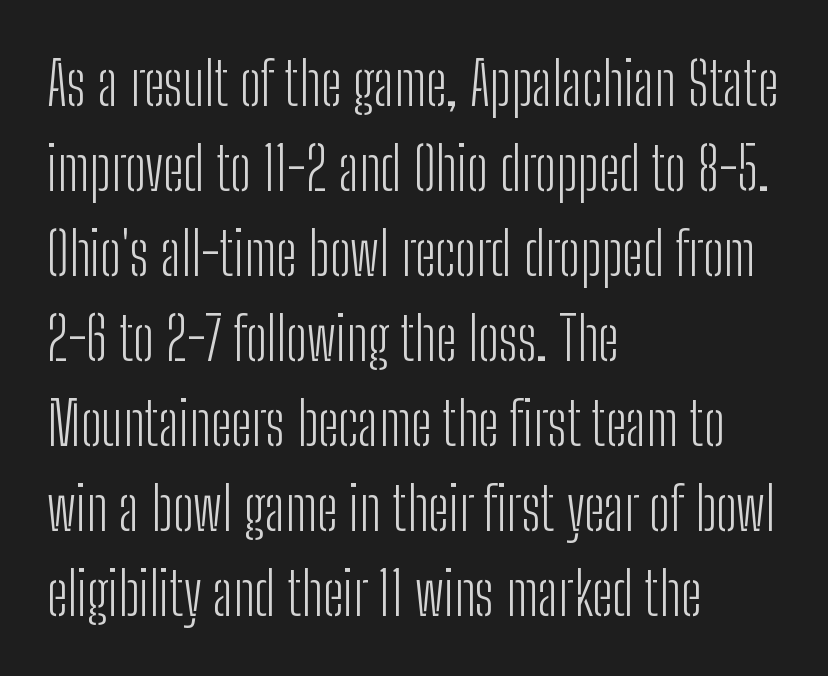
Q: Is the text bold? A: No.
Q: Is the text italic (slanted)? A: No, it is upright.
Q: Is the typeface a serif or a sans-serif typeface? A: Sans-serif.
Q: Is the text underlined? A: No.
Q: How is the paragraph aligned? A: Left-aligned.
Q: Is the spacing between letters normal or unusually wide? A: Normal.
Q: Is the spacing between lines tight, normal or loose? A: Normal.
Q: Width (condensed, normal, or wide)? A: Condensed.
Q: Stroke contrast? A: Low.
Q: x-height? A: Medium.
Q: Monospaced? A: No.
